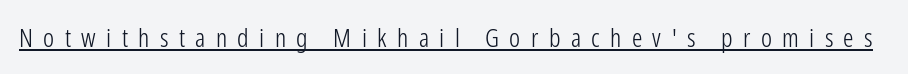
Bold? No — there's no thickening of the strokes. The axis of the letterforms is exactly vertical. Tracking here is generous; glyphs stand well apart from one another. Descenders here cross a horizontal rule under the line.
